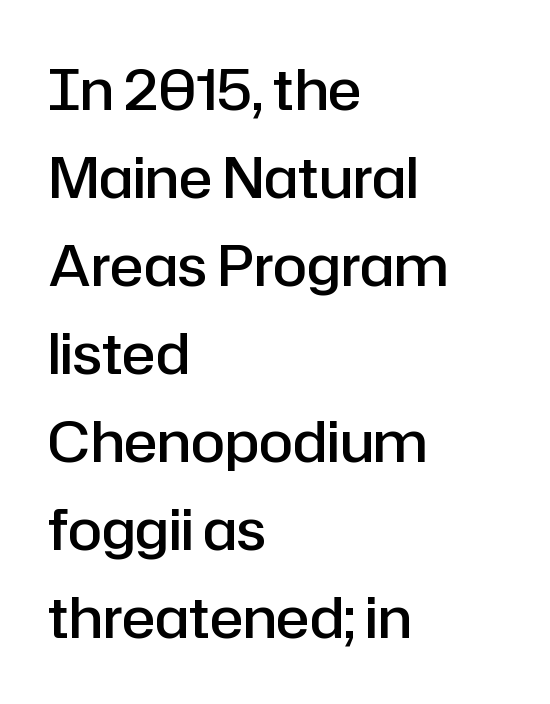
Q: Is the text bold? A: Semi-bold.
Q: Is the text italic (slanted)? A: No, it is upright.
Q: Is the typeface a serif or a sans-serif typeface? A: Sans-serif.
Q: Is the text underlined? A: No.
Q: How is the paragraph aligned? A: Left-aligned.
Q: Is the spacing between letters normal or unusually wide? A: Normal.
Q: Is the spacing between lines tight, normal or loose? A: Normal.
Q: Width (condensed, normal, or wide)? A: Normal.
Q: Stroke contrast? A: Low.
Q: x-height? A: Medium.
Q: Monospaced? A: No.
